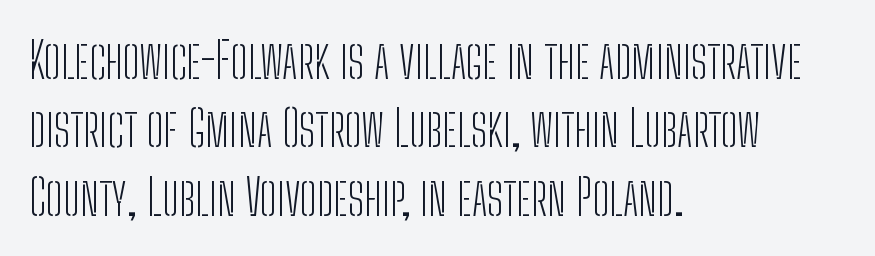
Q: Is the text bold? A: No.
Q: Is the text italic (slanted)? A: No, it is upright.
Q: Is the typeface a serif or a sans-serif typeface? A: Sans-serif.
Q: Is the text underlined? A: No.
Q: How is the paragraph aligned? A: Left-aligned.
Q: Is the spacing between letters normal or unusually wide? A: Normal.
Q: Is the spacing between lines tight, normal or loose? A: Normal.
Q: Width (condensed, normal, or wide)? A: Condensed.
Q: Stroke contrast? A: Low.
Q: x-height? A: Medium.
Q: Monospaced? A: No.
